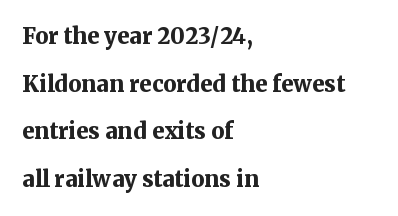
The image shows 22 px bold type, upright; set left-aligned, loose line spacing (2.17x), normal letter spacing, not underlined.
